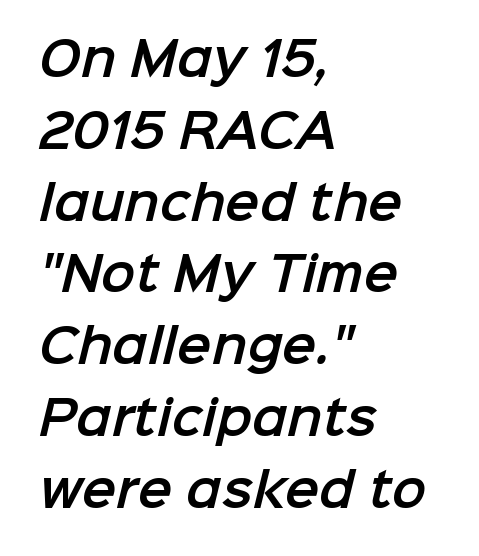
{"serif": "no", "width": "normal", "stroke_contrast": "low", "x_height": "medium", "monospaced": "no", "underline": "no", "align": "left", "line_spacing": "normal", "line_spacing_ratio": 1.56, "letter_spacing": "normal", "letter_spacing_em": 0.0, "glyph_px": 46}
